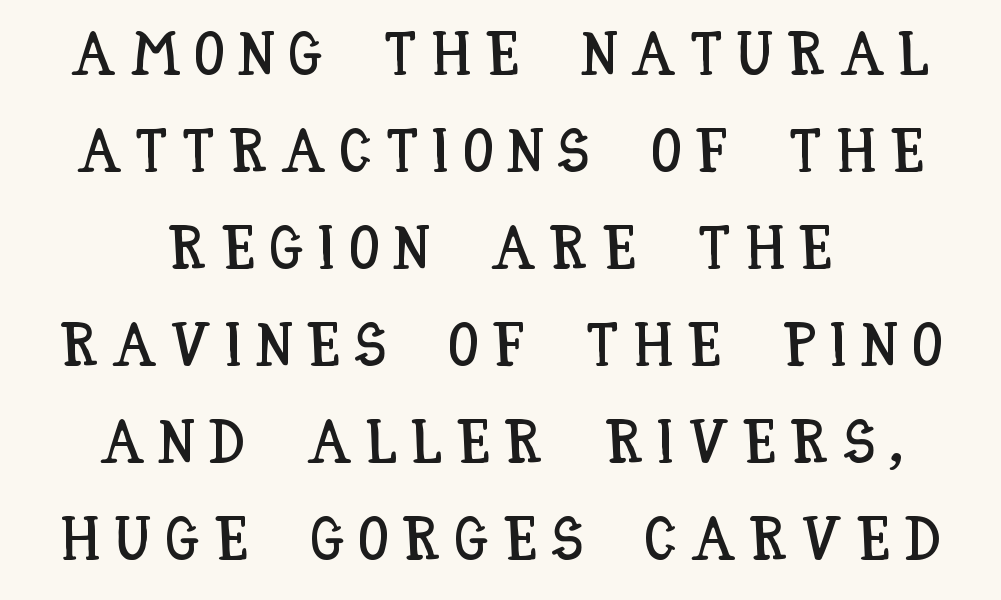
Q: Is the text italic (slanted)? A: No, it is upright.
Q: Is the text underlined? A: No.
Q: How is the paragraph aligned? A: Centered.
Q: Is the spacing between letters normal or unusually wide? A: Unusually wide.
Q: Is the spacing between lines tight, normal or loose? A: Normal.
Q: Width (condensed, normal, or wide)? A: Condensed.
Q: Stroke contrast? A: Low.
Q: x-height? A: Large.
Q: Monospaced? A: No.
